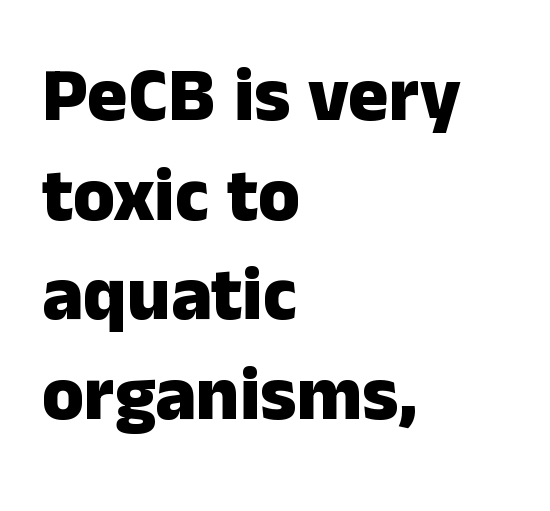
The image shows 76 px heavy sans-serif type, upright; set left-aligned, normal line spacing (1.31x), normal letter spacing, not underlined; low stroke contrast and a medium x-height.
